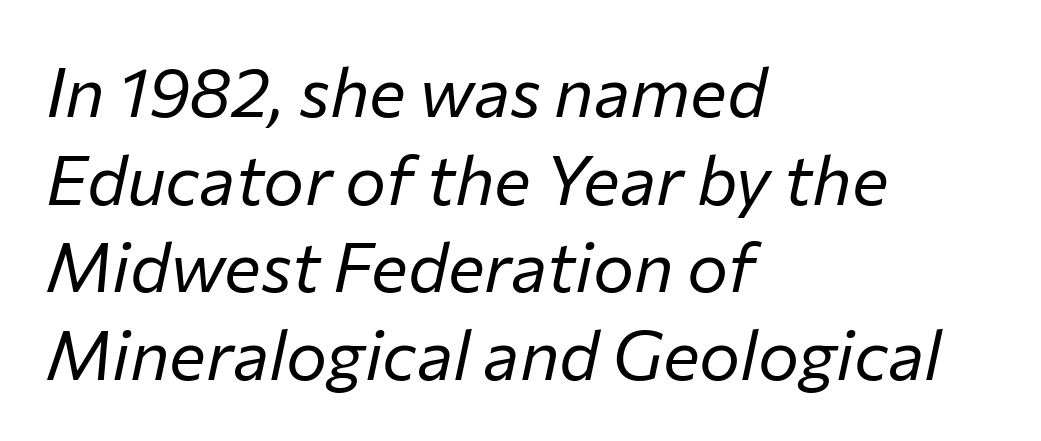
{"italic": "yes", "lean": "right", "slant_degrees": 12, "bold": "no", "weight": "regular", "width": "normal", "stroke_contrast": "low", "x_height": "medium", "monospaced": "no", "underline": "no", "align": "left", "line_spacing": "normal", "line_spacing_ratio": 1.27, "letter_spacing": "normal", "letter_spacing_em": 0.0, "glyph_px": 69}
